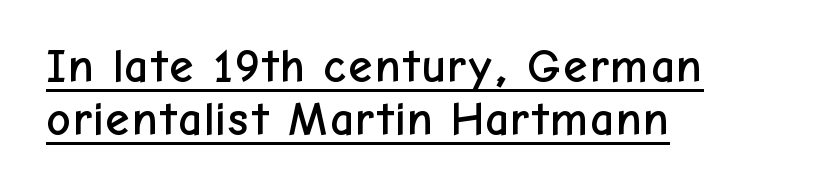
Q: Is the text italic (slanted)? A: No, it is upright.
Q: Is the typeface a serif or a sans-serif typeface? A: Sans-serif.
Q: Is the text underlined? A: Yes.
Q: How is the paragraph aligned? A: Left-aligned.
Q: Is the spacing between letters normal or unusually wide? A: Normal.
Q: Is the spacing between lines tight, normal or loose? A: Tight.
Q: Width (condensed, normal, or wide)? A: Normal.
Q: Stroke contrast? A: Low.
Q: x-height? A: Medium.
Q: Monospaced? A: No.
